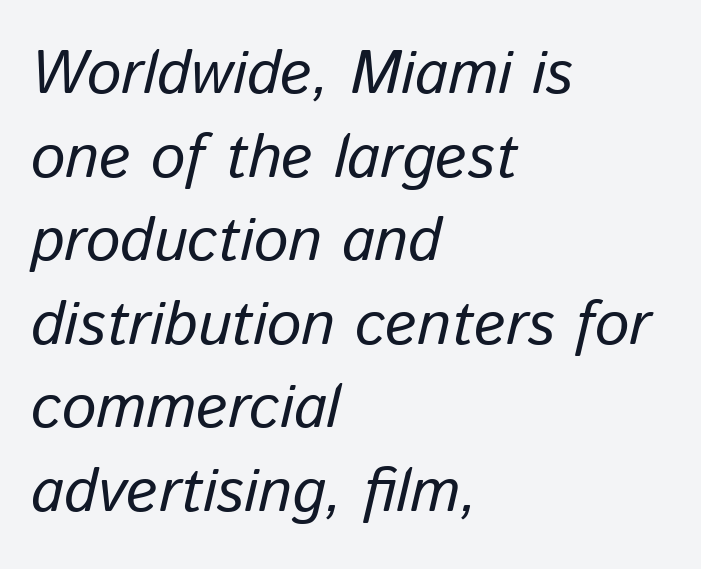
{"italic": "yes", "lean": "right", "slant_degrees": 13, "bold": "no", "weight": "regular", "width": "normal", "stroke_contrast": "low", "x_height": "medium", "monospaced": "no", "underline": "no", "align": "left", "line_spacing": "normal", "line_spacing_ratio": 1.37, "letter_spacing": "normal", "letter_spacing_em": 0.0, "glyph_px": 61}
